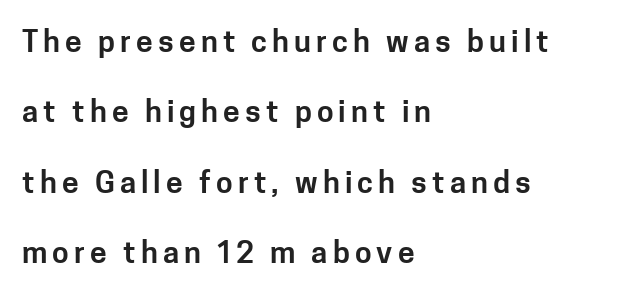
Words float on clear page, feet unadorned. All the whitespace from short lines collects on the right. This sample has the flowing, uneven cadence of proportional lettering. Ascenders rise straight up at ninety degrees. Nope, no serifs anywhere on these letters. Interline gaps are noticeably wide in this sample.
